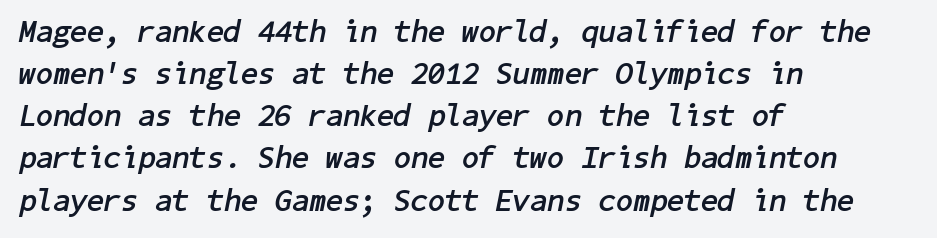
{"italic": "yes", "lean": "right", "slant_degrees": 11, "bold": "yes", "weight": "semibold", "width": "normal", "stroke_contrast": "low", "x_height": "medium", "underline": "no", "align": "left", "line_spacing": "normal", "line_spacing_ratio": 1.36, "letter_spacing": "normal", "letter_spacing_em": 0.0, "glyph_px": 31}
